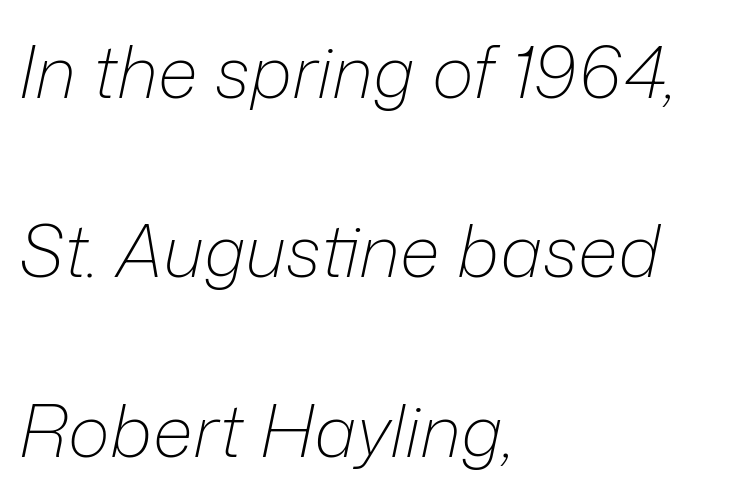
The image shows 72 px light type, italic (leaning right); set left-aligned, loose line spacing (2.49x), normal letter spacing, not underlined; low stroke contrast and a medium x-height.
